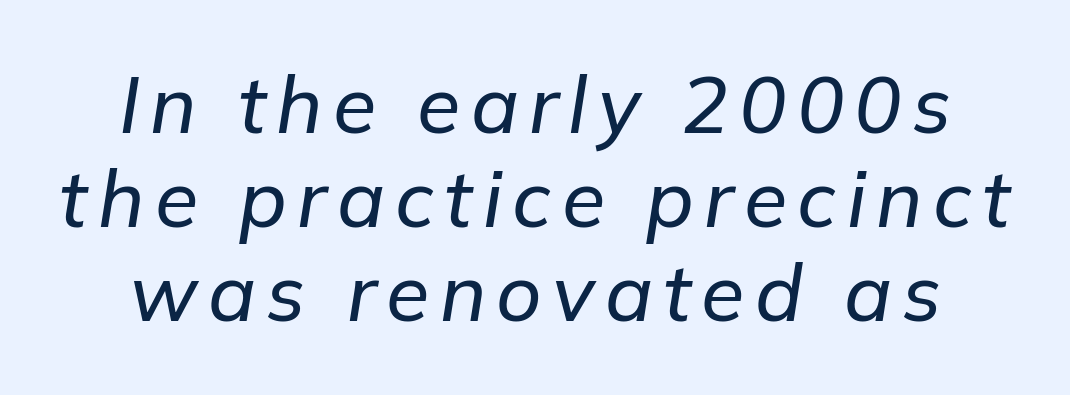
The image shows 79 px text type, italic (leaning right); set line spacing 1.19x, not underlined; low stroke contrast and a medium x-height.
